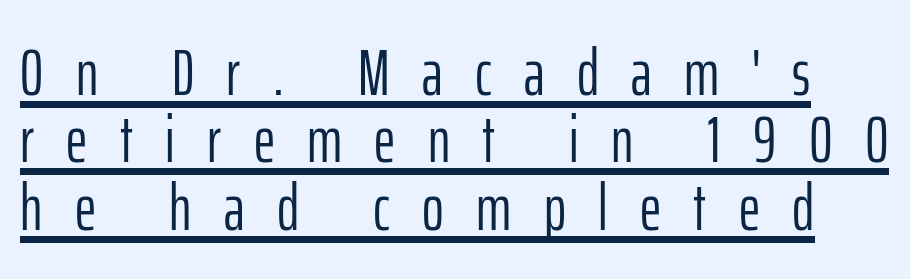
{"serif": "no", "italic": "no", "bold": "no", "weight": "light", "width": "condensed", "stroke_contrast": "low", "x_height": "medium", "monospaced": "no", "underline": "yes", "line_spacing": "tight", "line_spacing_ratio": 1.02, "letter_spacing": "wide", "letter_spacing_em": 0.49, "glyph_px": 66}
